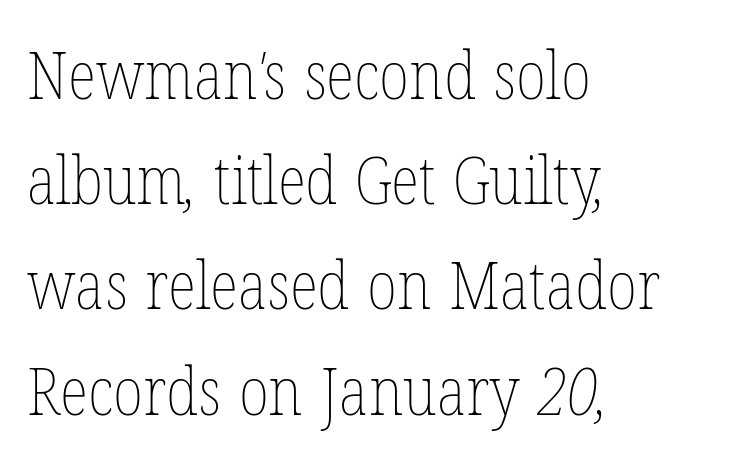
The passage shown is typed in a proportional face where columns would drift. Is there much room between lines? A standard amount, neither cramped nor airy. Does the copy run flush right? No — it runs flush left. No word sits above an underline.
